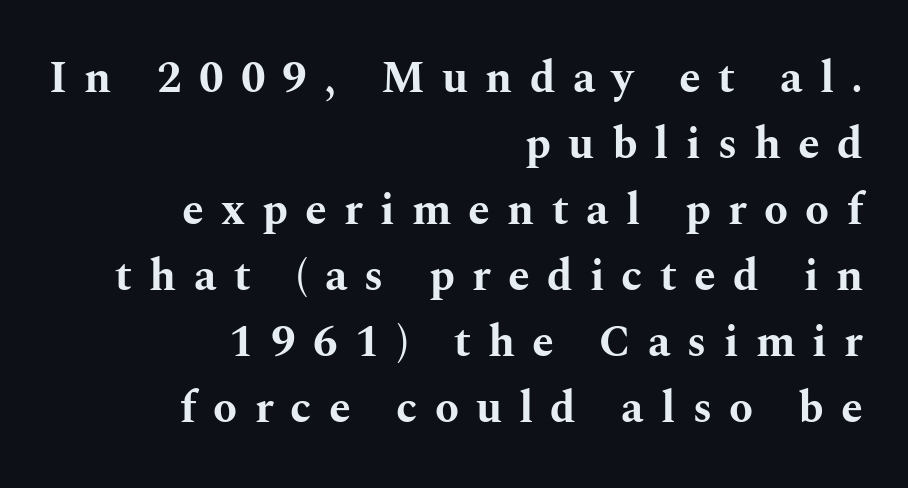
Italic: no, the glyphs are upright roman. Rule under the text: the space is simply empty. Here the designer chose a conventional face with non-uniform glyph widths. To sum up the face: it has serifs.
